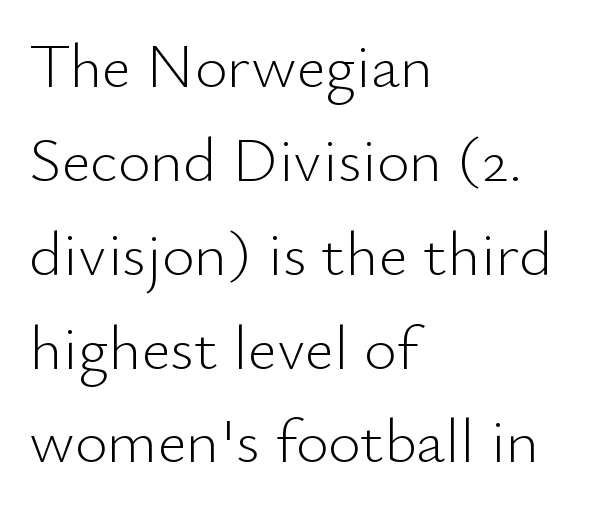
{"serif": "no", "italic": "no", "bold": "no", "weight": "light", "width": "normal", "stroke_contrast": "low", "x_height": "small", "monospaced": "no", "underline": "no", "align": "left", "line_spacing": "normal", "line_spacing_ratio": 1.49, "letter_spacing": "normal", "letter_spacing_em": 0.0, "glyph_px": 63}
